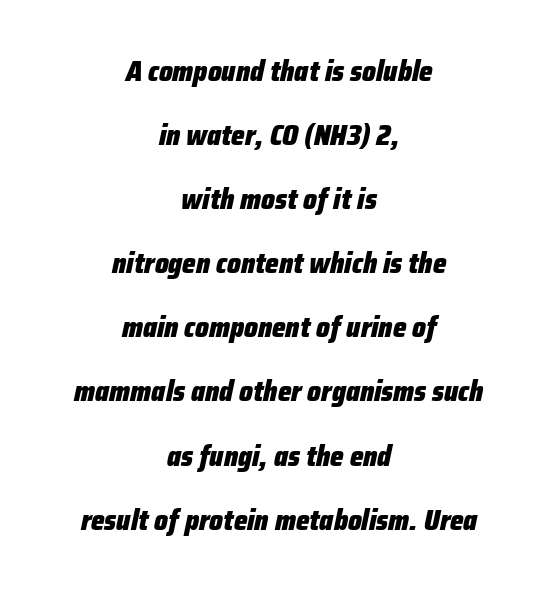
Observe the ordinary spacing: letters are neighbours, not strangers. How heavy is the stroke? Heavy — this is a bold. Observe the lean: these are italic letterforms. Neither beginnings nor endings align; midpoints do.
